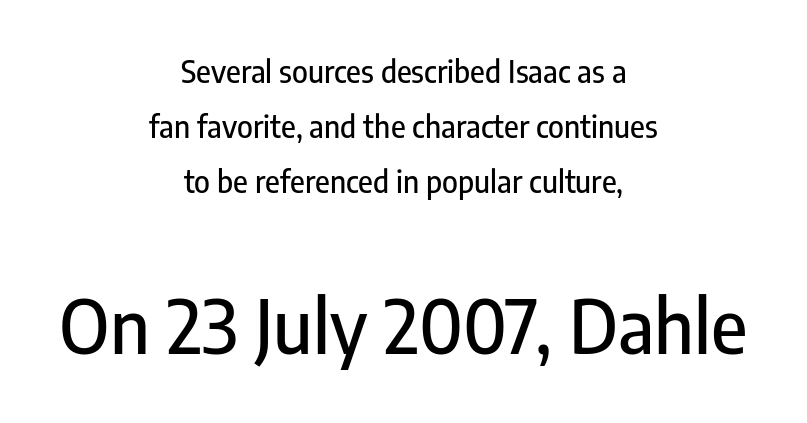
{"serif": "no", "italic": "no", "width": "condensed", "stroke_contrast": "low", "x_height": "medium", "monospaced": "no", "underline": "no", "align": "center", "line_spacing_ratio": 1.84, "letter_spacing": "normal", "letter_spacing_em": 0.0, "larger_block": "second", "size_ratio": 2.47, "glyph_px": 74}
